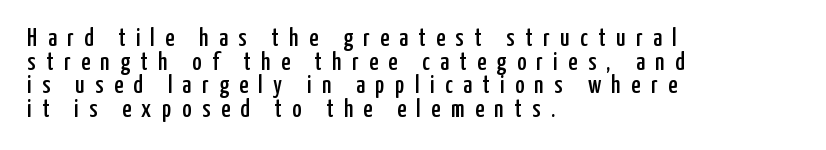
Q: Is the text italic (slanted)? A: No, it is upright.
Q: Is the text underlined? A: No.
Q: How is the paragraph aligned? A: Left-aligned.
Q: Is the spacing between letters normal or unusually wide? A: Unusually wide.
Q: Is the spacing between lines tight, normal or loose? A: Tight.
